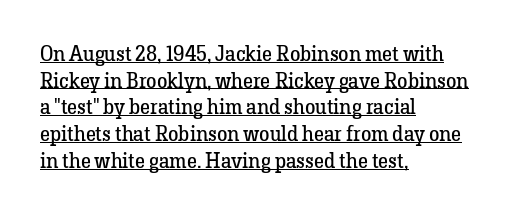
Is the letter spacing exaggerated? No — it looks like the ordinary default. This sample uses an upright cut, with every glyph sitting square on the baseline. Notice how descenders clear the ascenders below comfortably — that's standard leading. Layout note: lines flush left.
